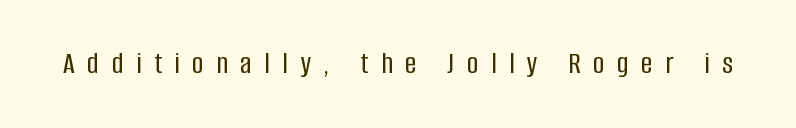
The face used here is a sans, in the tradition of grotesques and geometrics. Has an underline been added? It has not. This sample has the flowing, uneven cadence of proportional lettering. Every character sits straight up, as roman type does. Someone cranked the tracking dial way up on this one.
